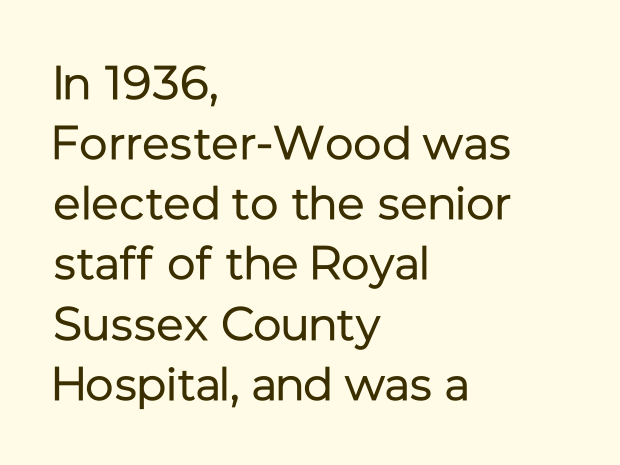
{"serif": "no", "italic": "no", "bold": "no", "weight": "regular", "width": "normal", "stroke_contrast": "low", "x_height": "medium", "monospaced": "no", "underline": "no", "align": "left", "line_spacing": "normal", "line_spacing_ratio": 1.28, "letter_spacing": "normal", "letter_spacing_em": 0.0, "glyph_px": 47}
